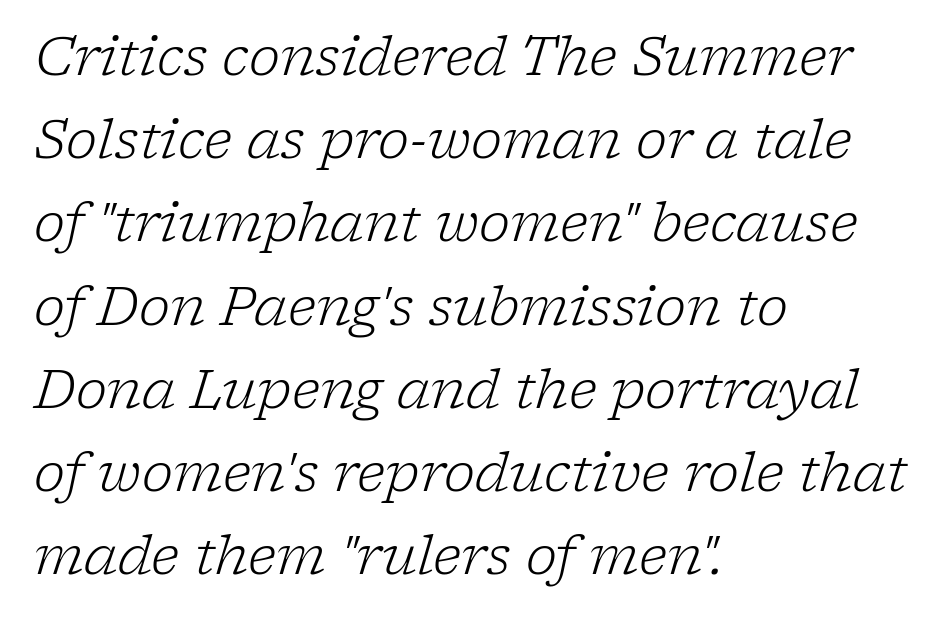
The text was rendered using a seriffed face with decorative stroke endings. Leftover space on each line is placed entirely after the last word. The glyphs are unaccompanied by any horizontal stroke below them. Emphasis-style slanted type is in use.
